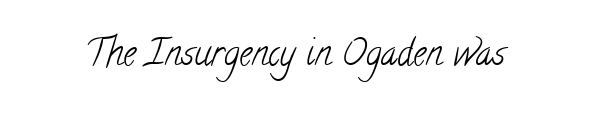
{"serif": "yes", "bold": "no", "weight": "light", "width": "condensed", "stroke_contrast": "low", "x_height": "small", "monospaced": "no", "underline": "no", "letter_spacing": "normal", "letter_spacing_em": 0.0, "glyph_px": 36}
